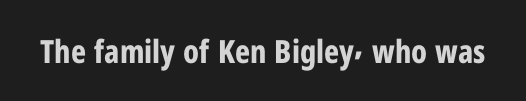
A sans-serif font was chosen for this passage. Check the space under the baseline: it is left empty. A dark, heavy texture on the line: the type is bold. Inter-character spacing is left at the font's built-in metrics. Ascenders rise straight up at ninety degrees. The face used here is proportionally spaced, like ordinary book or web type.
